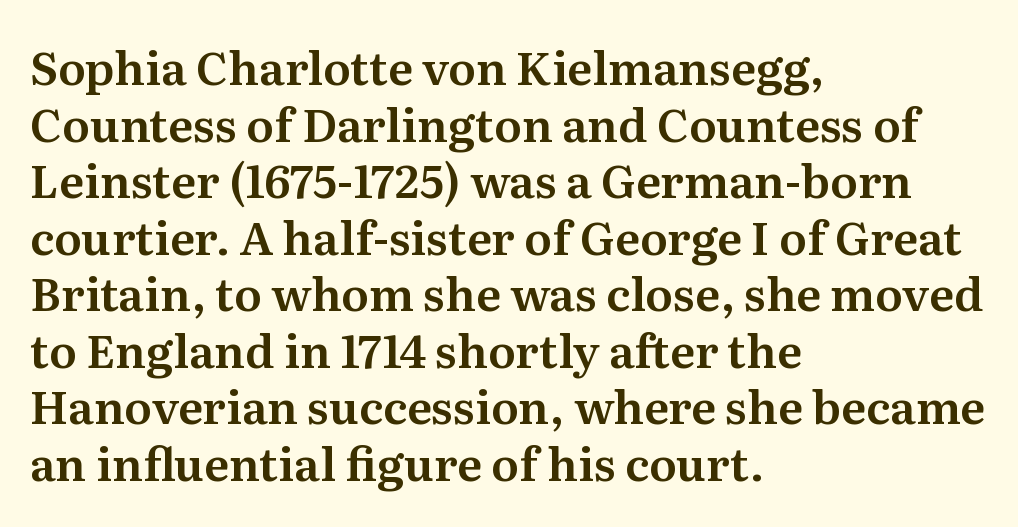
Each letter keeps its own natural width here, so spacing adapts to shape. What stands out about the letter spacing? Nothing — it is the standard amount. The string is rendered with underlining switched off. Serif or sans? Serif — the stroke terminals have little feet.
